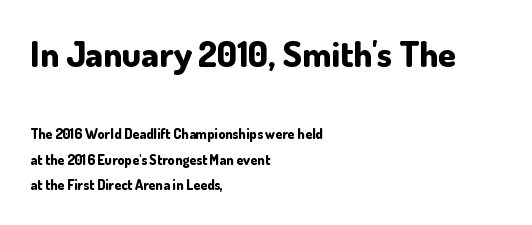
The image shows 36 px bold sans-serif type, upright; set left-aligned, line spacing 1.82x, normal letter spacing, not underlined; the first (top) block is 2.57x larger; low stroke contrast and a small x-height.
